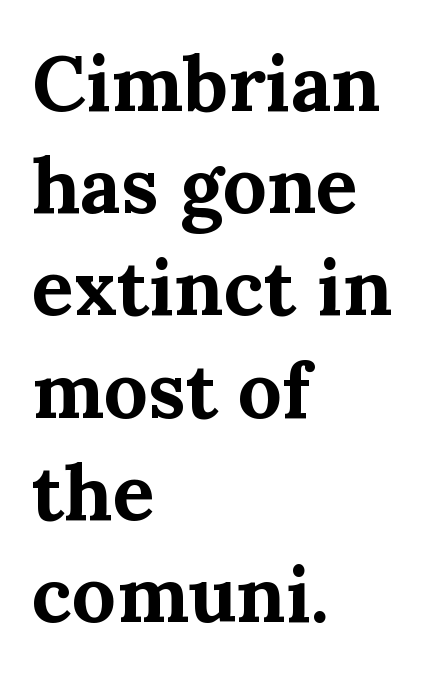
The image shows 78 px bold serif type, upright; set left-aligned, normal line spacing (1.31x), normal letter spacing, not underlined; medium stroke contrast and a medium x-height.
